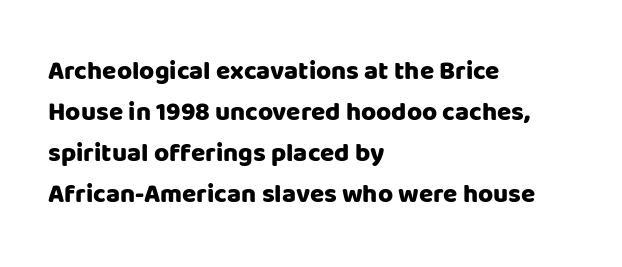
{"italic": "no", "bold": "yes", "underline": "no", "align": "left", "line_spacing": "normal", "line_spacing_ratio": 1.58, "letter_spacing": "normal", "letter_spacing_em": 0.0, "glyph_px": 26}
